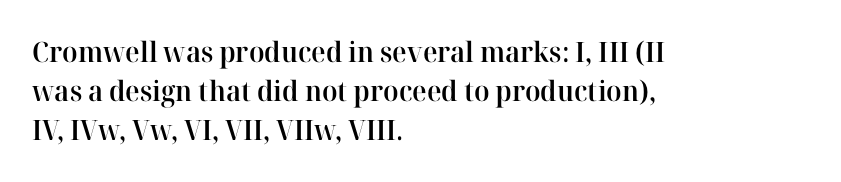
The image shows 28 px semibold serif type, upright; set left-aligned, normal line spacing (1.4x), normal letter spacing, not underlined; high stroke contrast and a medium x-height.
